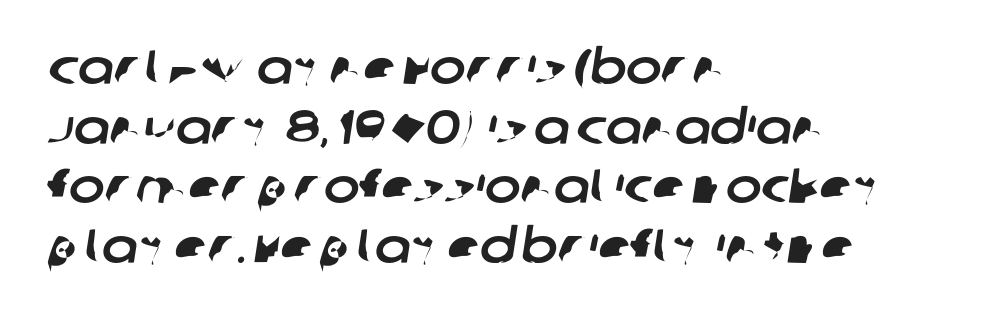
You could call the tracking neutral — neither tight nor loose. The strip under each line holds only bare page. Spacing verdict: proportional, widths tailored to each character. Typeset ragged right — the left edge is the straight one. This sample uses a sans-serif face.
